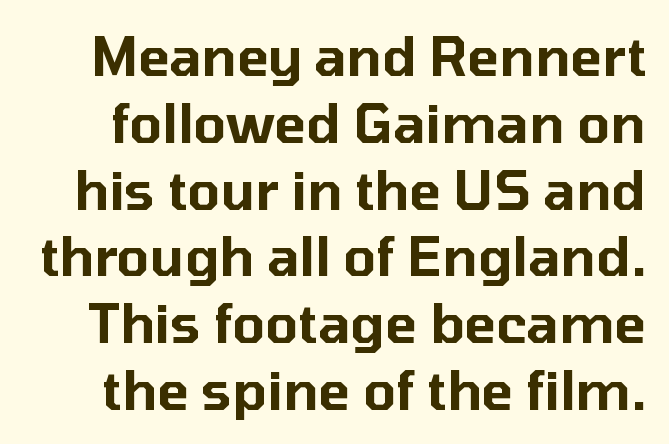
{"serif": "no", "italic": "no", "width": "normal", "stroke_contrast": "low", "x_height": "medium", "monospaced": "no", "underline": "no", "line_spacing": "normal", "line_spacing_ratio": 1.26, "letter_spacing": "normal", "letter_spacing_em": 0.0, "glyph_px": 53}
